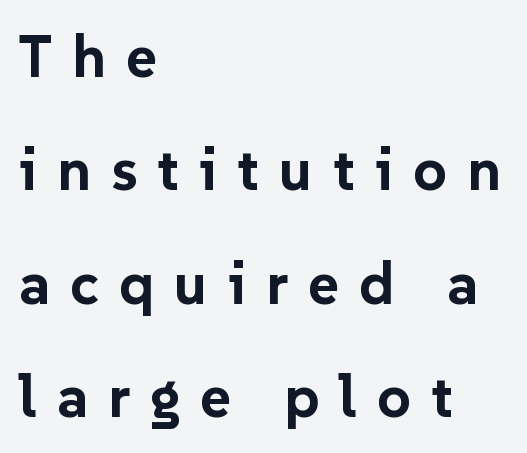
{"serif": "no", "italic": "no", "bold": "yes", "weight": "bold", "width": "normal", "stroke_contrast": "low", "x_height": "medium", "monospaced": "no", "underline": "no", "align": "left", "line_spacing": "loose", "line_spacing_ratio": 1.92, "letter_spacing": "wide", "letter_spacing_em": 0.34, "glyph_px": 59}
